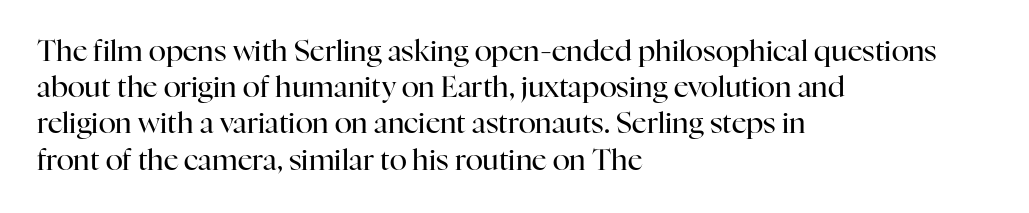
Short note: letters normally spaced. The lines in this sample share a left origin and differ only in where they stop. Reading down the column, the eye jumps a familiar distance to each next line. Stroke terminals: seriffed. Stem width sits at or under what a default text font uses. You could not count columns in this text — the font is proportionally spaced.
